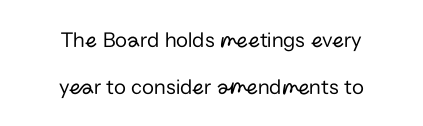
Q: Is the text bold? A: No.
Q: Is the text italic (slanted)? A: No, it is upright.
Q: Is the text underlined? A: No.
Q: How is the paragraph aligned? A: Centered.
Q: Is the spacing between letters normal or unusually wide? A: Normal.
Q: Is the spacing between lines tight, normal or loose? A: Loose.
